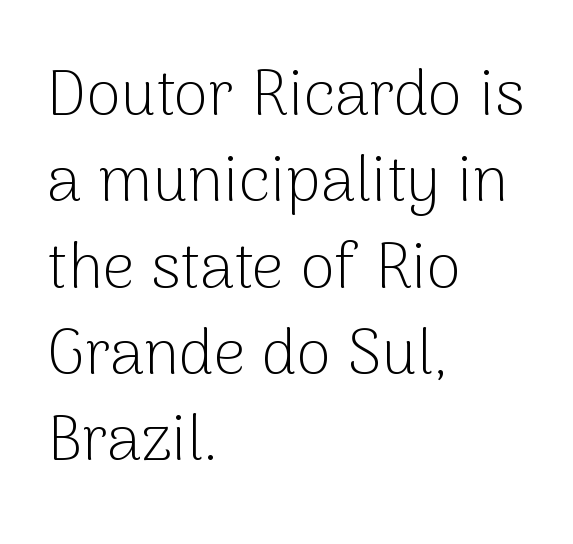
Q: Is the text bold? A: No.
Q: Is the text italic (slanted)? A: No, it is upright.
Q: Is the typeface a serif or a sans-serif typeface? A: Sans-serif.
Q: Is the text underlined? A: No.
Q: How is the paragraph aligned? A: Left-aligned.
Q: Is the spacing between letters normal or unusually wide? A: Normal.
Q: Is the spacing between lines tight, normal or loose? A: Normal.
Q: Width (condensed, normal, or wide)? A: Normal.
Q: Stroke contrast? A: Low.
Q: x-height? A: Medium.
Q: Monospaced? A: No.
